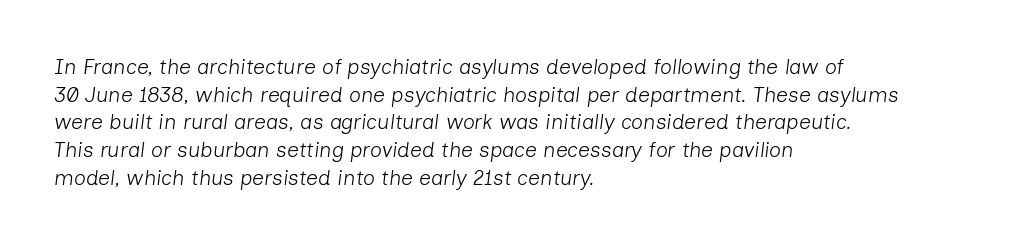
The image shows 21 px text type, italic (leaning right); set left-aligned, normal line spacing (1.32x), normal letter spacing, not underlined.
